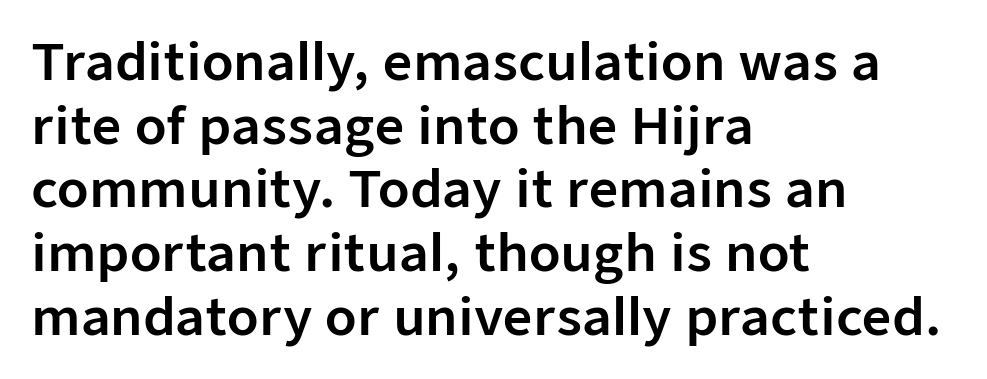
The passage shown is typeset with a sans-serif family. This sample has the flowing, uneven cadence of proportional lettering. The space beneath each line is pristine and unruled. Style check: upright. The paragraph shown leans on its left margin.
